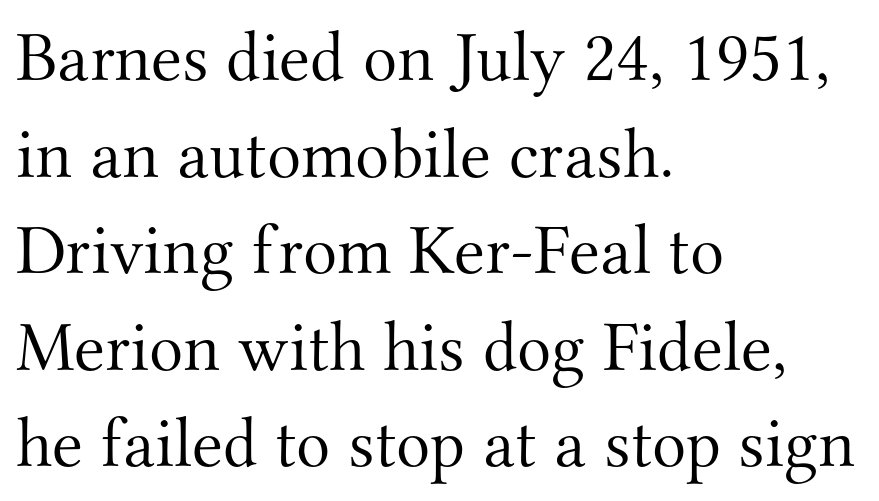
The foot of each line stays bare and open. The type is set solid horizontally, with unmodified tracking. Font category for this specimen: serif. Reading down the column, the eye jumps a familiar distance to each next line.
